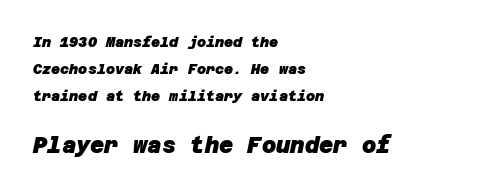
Q: Is the text bold? A: Yes.
Q: Is the text underlined? A: No.
Q: How is the paragraph aligned? A: Left-aligned.
Q: Is the spacing between letters normal or unusually wide? A: Normal.
Q: Is the spacing between lines tight, normal or loose? A: Loose.
Q: Which block of text is set in a larger size, the first (top) or the second (bottom)? A: The second (bottom) one.
